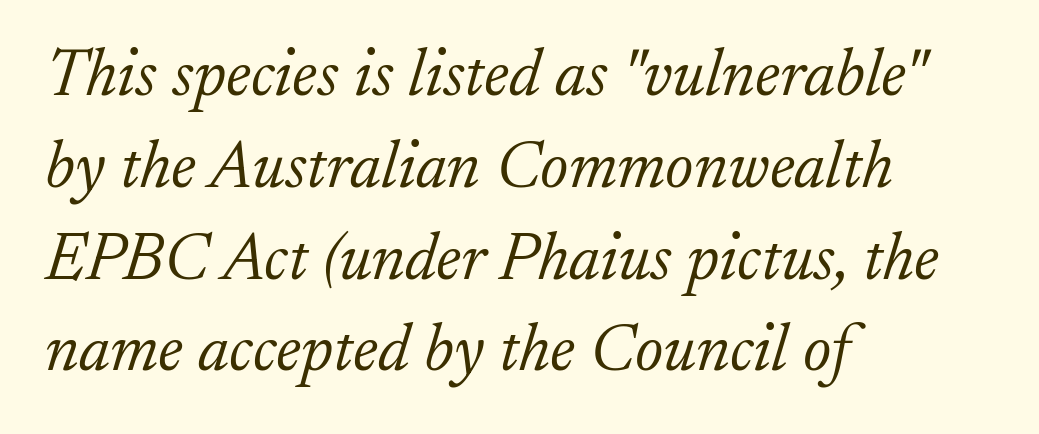
{"serif": "yes", "italic": "yes", "lean": "right", "slant_degrees": 17, "bold": "no", "weight": "light", "width": "normal", "stroke_contrast": "low", "x_height": "small", "monospaced": "no", "underline": "no", "align": "left", "line_spacing": "normal", "line_spacing_ratio": 1.37, "letter_spacing": "normal", "letter_spacing_em": 0.0, "glyph_px": 67}
